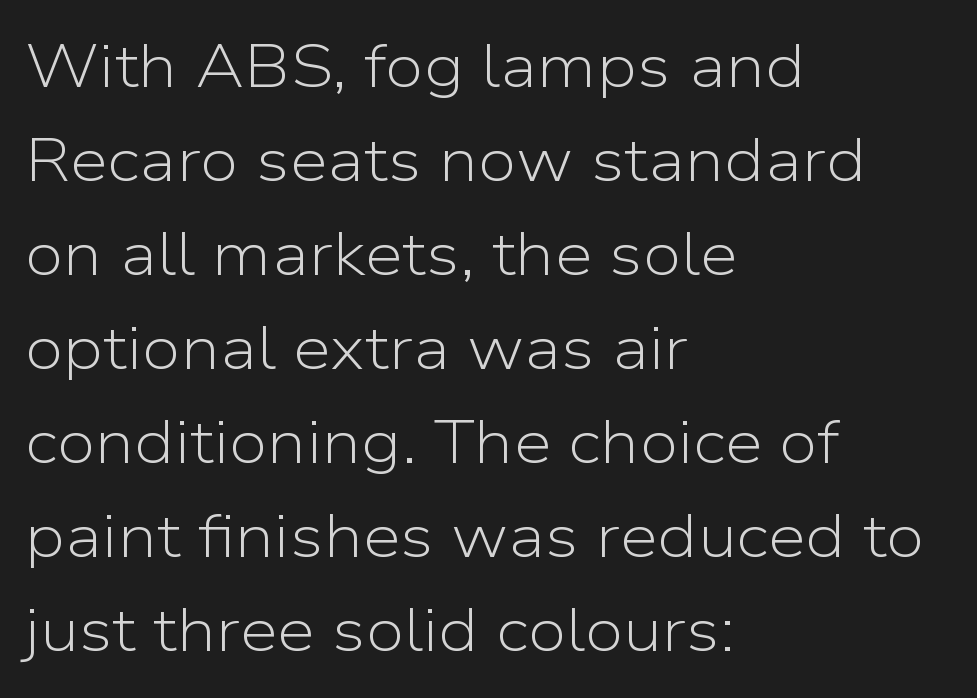
{"serif": "no", "italic": "no", "bold": "no", "weight": "light", "width": "normal", "stroke_contrast": "low", "x_height": "medium", "monospaced": "no", "underline": "no", "align": "left", "line_spacing": "normal", "line_spacing_ratio": 1.54, "letter_spacing": "normal", "letter_spacing_em": 0.0, "glyph_px": 61}
